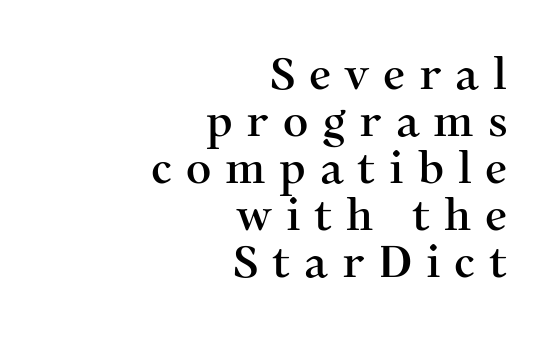
{"serif": "yes", "italic": "no", "width": "normal", "stroke_contrast": "medium", "x_height": "medium", "monospaced": "no", "underline": "no", "align": "right", "line_spacing": "tight", "line_spacing_ratio": 1.07, "letter_spacing": "wide", "letter_spacing_em": 0.31, "glyph_px": 44}
